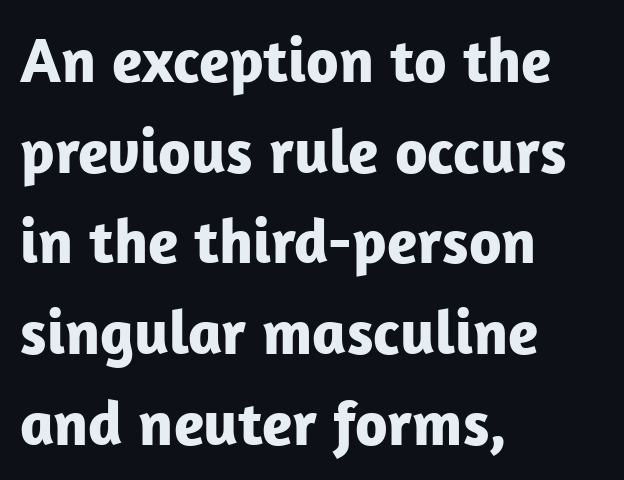
The rendering uses a bold face; every stroke is thick and dark. It's the straight-up-and-down kind of type. The gaps between neighbouring characters are ordinary and unremarkable. Descender tails drop into unmarked territory.
